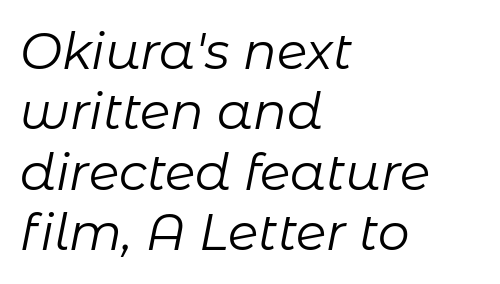
The image shows 50 px regular-weight type, italic (leaning right); set left-aligned, line spacing 1.21x, normal letter spacing, not underlined; low stroke contrast and a medium x-height.
